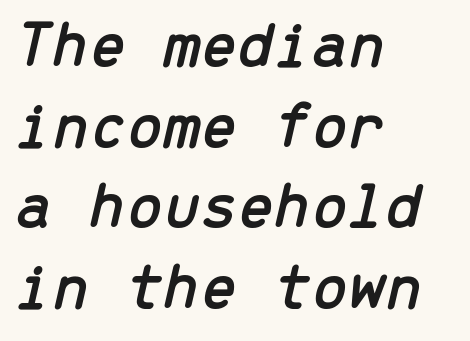
{"italic": "yes", "lean": "right", "slant_degrees": 13, "width": "normal", "stroke_contrast": "low", "x_height": "medium", "monospaced": "yes", "underline": "no", "align": "left", "line_spacing_ratio": 1.22, "letter_spacing": "normal", "letter_spacing_em": 0.0, "glyph_px": 66}
